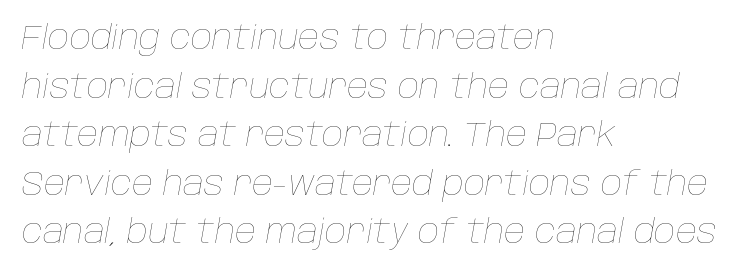
{"italic": "yes", "lean": "right", "slant_degrees": 10, "bold": "no", "weight": "thin", "width": "normal", "stroke_contrast": "low", "x_height": "large", "monospaced": "no", "underline": "no", "align": "left", "line_spacing": "normal", "line_spacing_ratio": 1.47, "letter_spacing": "normal", "letter_spacing_em": 0.0, "glyph_px": 33}
